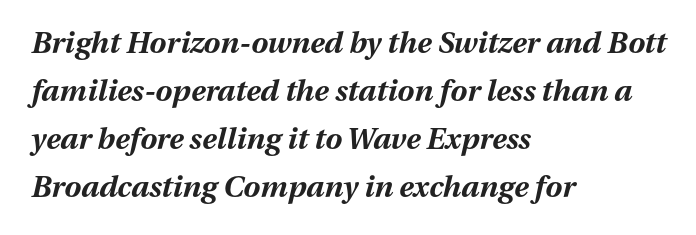
{"italic": "yes", "lean": "right", "slant_degrees": 13, "bold": "yes", "weight": "bold", "width": "normal", "stroke_contrast": "medium", "x_height": "medium", "monospaced": "no", "underline": "no", "align": "left", "line_spacing": "normal", "line_spacing_ratio": 1.6, "letter_spacing": "normal", "letter_spacing_em": 0.0, "glyph_px": 30}
